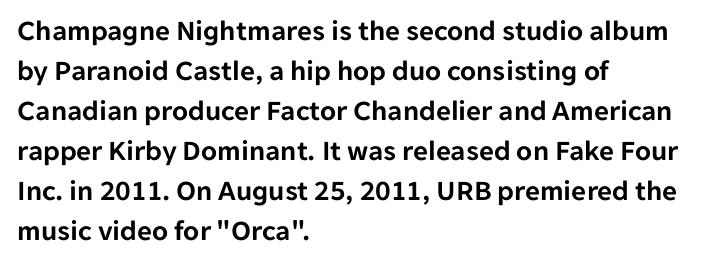
Descenders are the only things crossing below the line. The passage shown is typed in a proportional face where columns would drift. The horizontal fit of the characters is conventional and even. This rendering uses left alignment, leaving the right contour irregular. Regarding leading, the lines here are spaced in the standard way.
